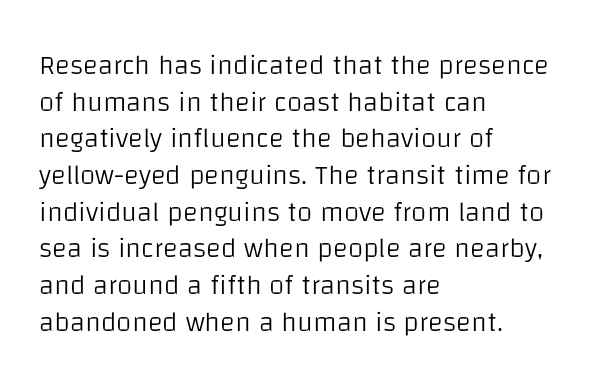
The strip under each line holds only bare page. Stems and bowls with no extra thickness — not bold. Each letter keeps its own natural width here, so spacing adapts to shape. These lines were composed using upright roman letters. Left-aligned paragraph, ragged on the right. The block of text has a typical density, with ordinary space between rows.
